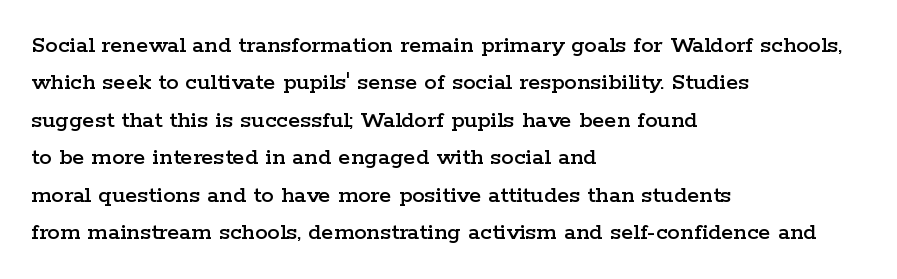
The rendering anchors every line to the left-hand side. The vertical gap from one line to the next is medium. The letterforms sit shoulder to shoulder at normal distance. Lines of text with bare space underneath. This is roman type, the default non-slanted kind.
